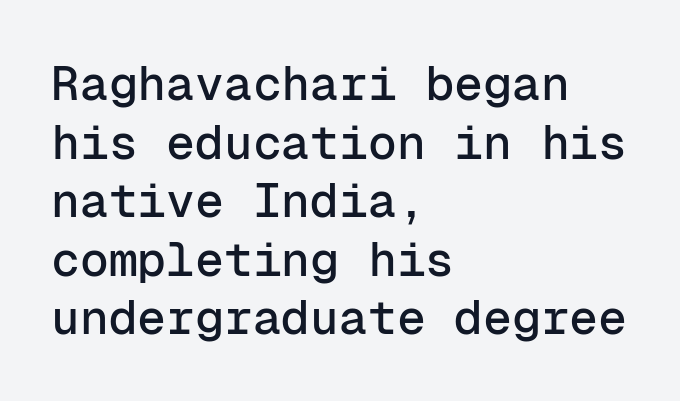
The image shows 48 px sans-serif type, upright, monospaced; set left-aligned, line spacing 1.22x, normal letter spacing, not underlined; low stroke contrast and a medium x-height.
